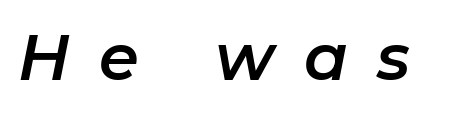
Q: Is the text italic (slanted)? A: Yes, it leans right by about 11 degrees.
Q: Is the text underlined? A: No.
Q: Is the spacing between letters normal or unusually wide? A: Unusually wide.
Q: Width (condensed, normal, or wide)? A: Normal.
Q: Stroke contrast? A: Low.
Q: x-height? A: Medium.
Q: Monospaced? A: No.
